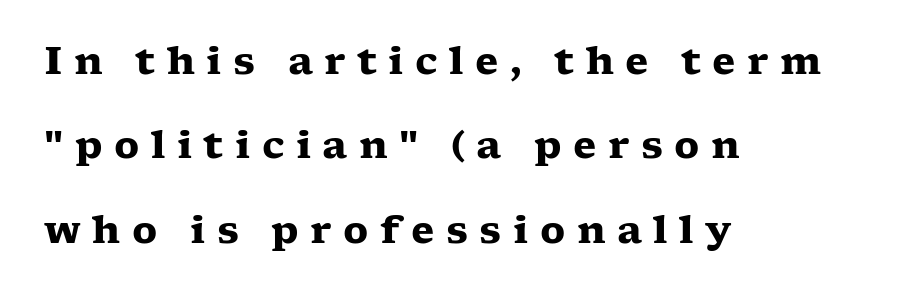
The space between consecutive lines is lavish. Varying glyph widths throughout — classic text-font behaviour. Words appear elongated and porous because spacing is wide. The words here are not underlined. Yep, those are serifs on the letters. Reading down the block, your eye returns to a fixed left position each line.
